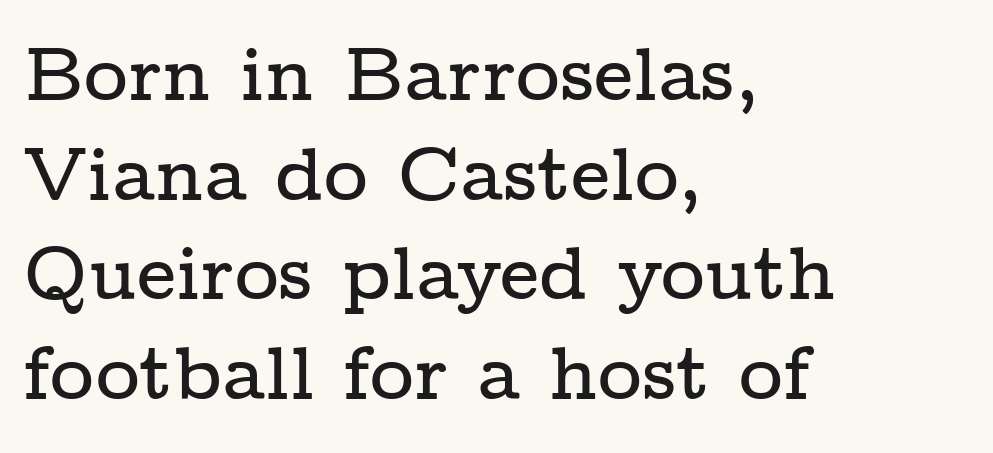
The image shows 76 px wide serif type, upright; set left-aligned, normal line spacing (1.31x), normal letter spacing, not underlined; low stroke contrast and a medium x-height.
